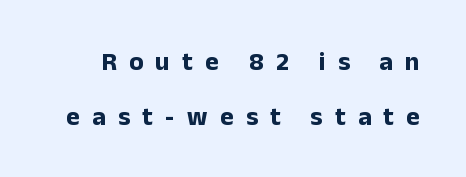
Italic: no, the glyphs are upright roman. Compared with an ordinary text face, these strokes are far heavier — a full bold. Students, note that the glyphs here are deliberately spaced far apart. Decoration check: the copy has no underline. Leading: increased.
